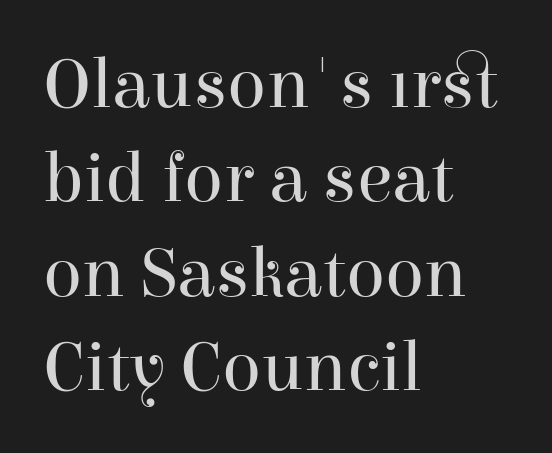
Tracking here is standard; glyphs follow each other at the usual distance. These lines are set flush left with a ragged right edge. Each row of text sits above clean, open space. The rendering uses natural spacing where letterforms have individual widths.
